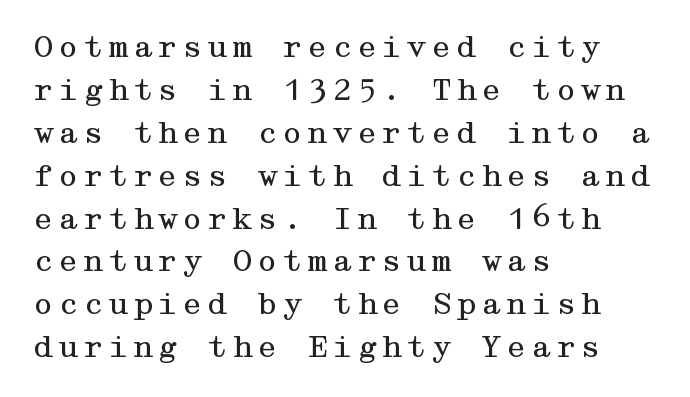
Q: Is the text bold? A: No.
Q: Is the text italic (slanted)? A: No, it is upright.
Q: Is the typeface a serif or a sans-serif typeface? A: Serif.
Q: Is the text underlined? A: No.
Q: How is the paragraph aligned? A: Left-aligned.
Q: Is the spacing between lines tight, normal or loose? A: Normal.
Q: Width (condensed, normal, or wide)? A: Wide.
Q: Stroke contrast? A: Medium.
Q: x-height? A: Medium.
